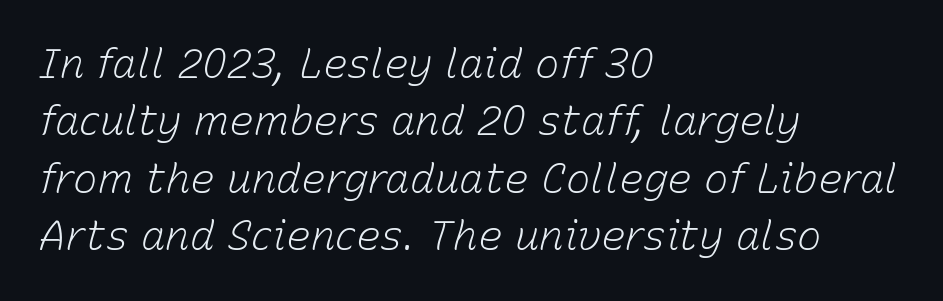
Rows of type keep a routine distance in the vertical direction. In terms of posture, this sample is oblique. Weight: not bold — regular or lighter. Anything drawn beneath the words? Only blank space. Glyph-to-glyph distance matches everyday printed text.
